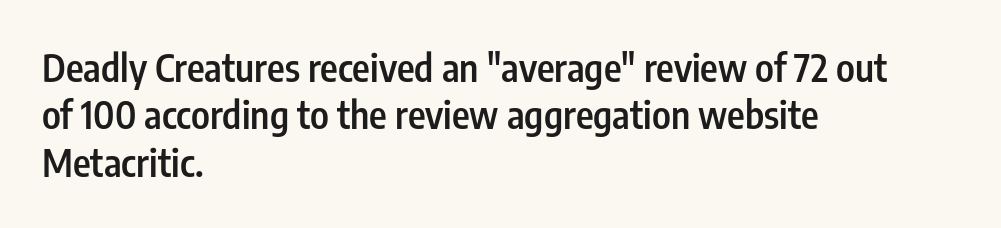
Q: Is the text bold? A: Semi-bold.
Q: Is the text italic (slanted)? A: No, it is upright.
Q: Is the typeface a serif or a sans-serif typeface? A: Sans-serif.
Q: Is the text underlined? A: No.
Q: How is the paragraph aligned? A: Left-aligned.
Q: Is the spacing between letters normal or unusually wide? A: Normal.
Q: Is the spacing between lines tight, normal or loose? A: Normal.
Q: Width (condensed, normal, or wide)? A: Condensed.
Q: Stroke contrast? A: Low.
Q: x-height? A: Medium.
Q: Monospaced? A: No.
